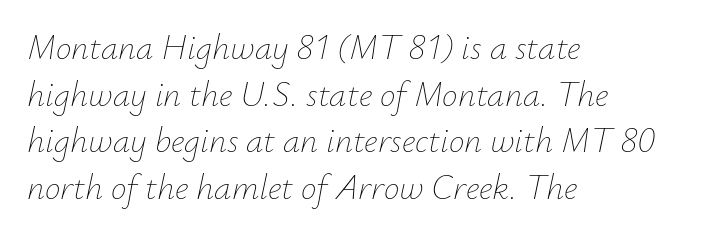
The image shows 35 px thin type, italic (leaning right); set left-aligned, normal line spacing (1.33x), normal letter spacing, not underlined; low stroke contrast and a small x-height.
